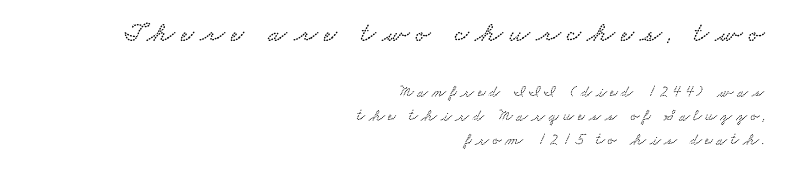
This sample keeps an unexceptional amount of space between lines. The letters advance in unequal steps, a hallmark of proportional type. Caption: expanded tracking, letters set apart. A flush-right, rag-left setting is used for this passage. Quick note: underline off. This layout puts the oversized block above and the modest block below.
